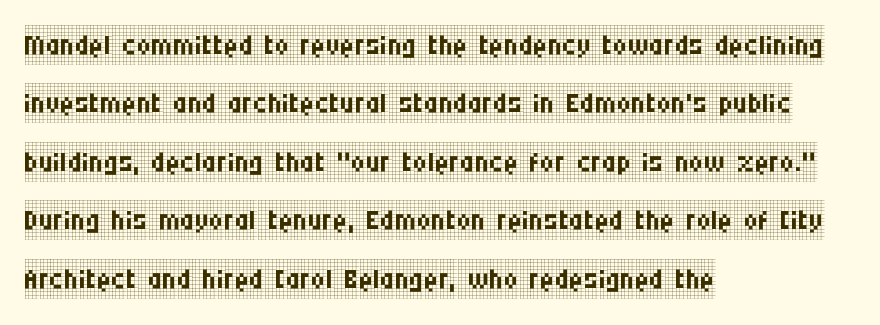
Q: Is the text bold? A: No.
Q: Is the text italic (slanted)? A: No, it is upright.
Q: Is the typeface a serif or a sans-serif typeface? A: Serif.
Q: Is the text underlined? A: No.
Q: How is the paragraph aligned? A: Left-aligned.
Q: Is the spacing between letters normal or unusually wide? A: Normal.
Q: Is the spacing between lines tight, normal or loose? A: Normal.
Q: Width (condensed, normal, or wide)? A: Condensed.
Q: Stroke contrast? A: Low.
Q: x-height? A: Large.
Q: Monospaced? A: No.
